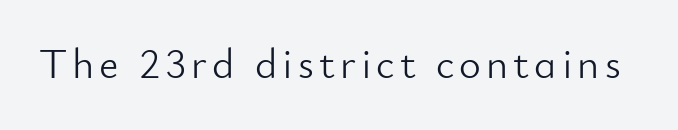
Q: Is the text bold? A: No.
Q: Is the text italic (slanted)? A: No, it is upright.
Q: Is the typeface a serif or a sans-serif typeface? A: Sans-serif.
Q: Is the text underlined? A: No.
Q: Width (condensed, normal, or wide)? A: Normal.
Q: Stroke contrast? A: Low.
Q: x-height? A: Small.
Q: Monospaced? A: No.
